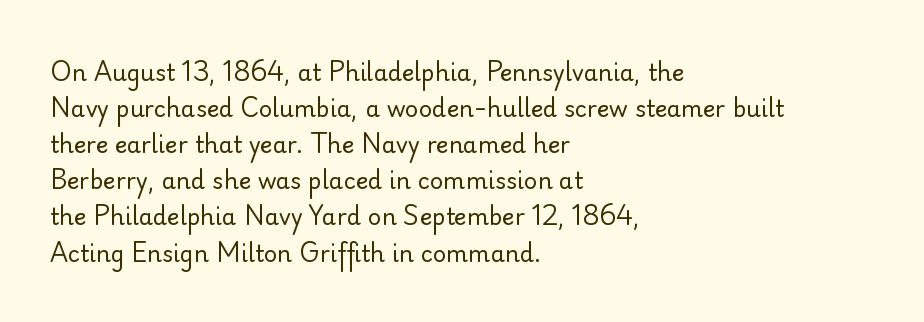
The image shows 23 px text type, upright; set left-aligned, normal line spacing (1.57x), normal letter spacing, not underlined.
